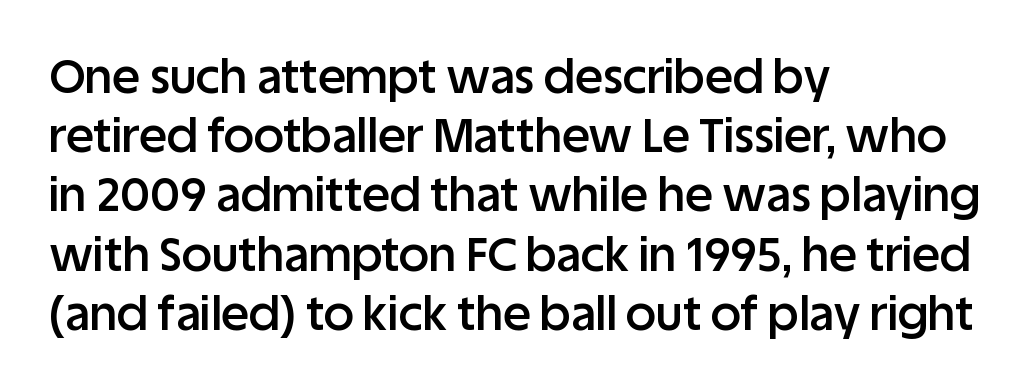
Line spacing here is normal. The rag falls on the right side of this text block. The letters stand straight up with perfectly vertical stems. Students, note that the glyphs here touch the page at normal intervals.
